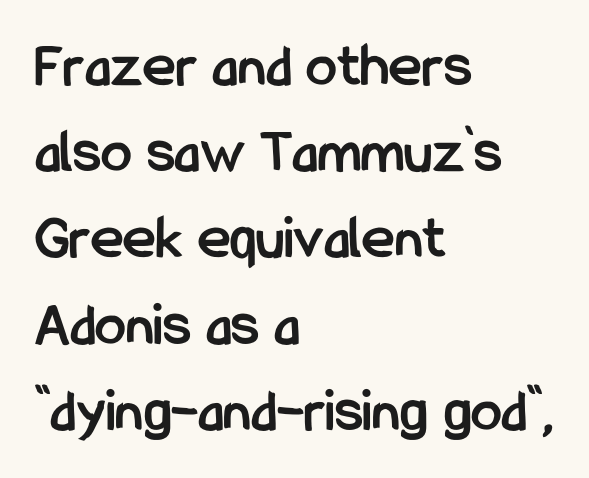
The image shows 62 px semibold, condensed sans-serif type, upright; set left-aligned, normal line spacing (1.39x), normal letter spacing, not underlined; low stroke contrast and a medium x-height.
